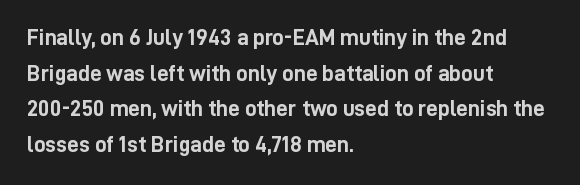
Is the block centered? No — it sits flush against the left margin. A full-strength bold gives these letters their thick strokes. The zone under the glyphs is completely vacant. This sample uses an upright cut, with every glyph sitting square on the baseline. The passage shown has conventional tracking throughout. The line-height multiplier appears to be the usual default.
